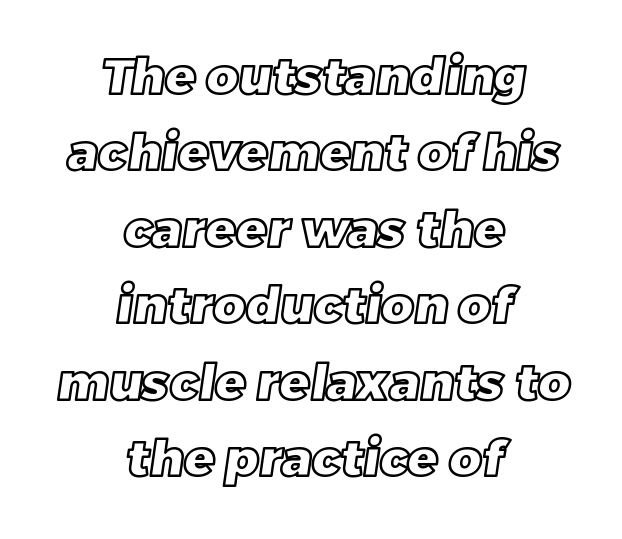
The image shows 50 px text type; set centered, normal line spacing (1.53x), normal letter spacing, not underlined; a large x-height.
